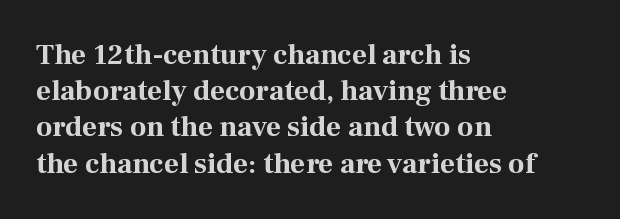
{"serif": "yes", "italic": "no", "bold": "yes", "weight": "bold", "width": "normal", "stroke_contrast": "medium", "x_height": "medium", "monospaced": "no", "underline": "no", "align": "left", "line_spacing": "normal", "line_spacing_ratio": 1.25, "letter_spacing": "normal", "letter_spacing_em": 0.0, "glyph_px": 29}
